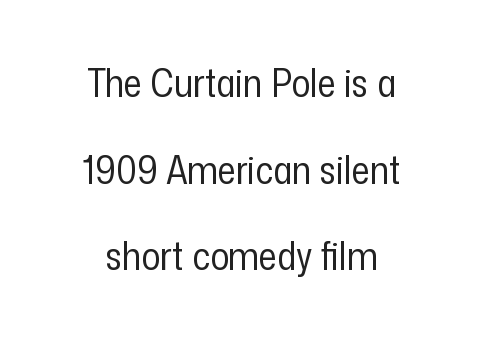
{"serif": "no", "italic": "no", "bold": "no", "weight": "regular", "width": "condensed", "stroke_contrast": "low", "x_height": "medium", "monospaced": "no", "underline": "no", "align": "center", "line_spacing": "loose", "line_spacing_ratio": 2.22, "letter_spacing": "normal", "letter_spacing_em": 0.0, "glyph_px": 39}
